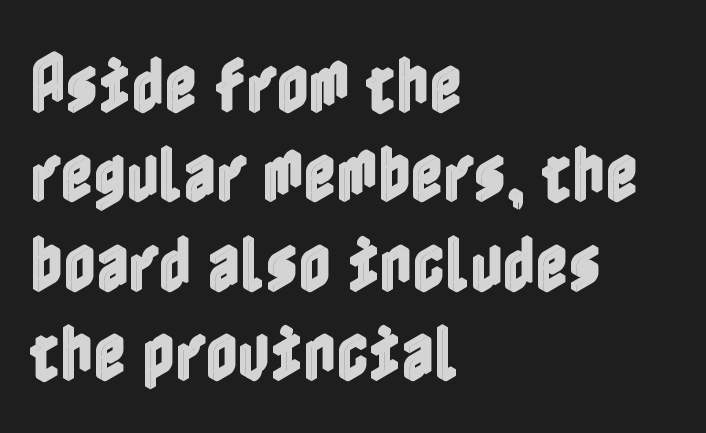
Q: Is the text italic (slanted)? A: No, it is upright.
Q: Is the text underlined? A: No.
Q: How is the paragraph aligned? A: Left-aligned.
Q: Is the spacing between letters normal or unusually wide? A: Normal.
Q: Is the spacing between lines tight, normal or loose? A: Normal.
Q: Width (condensed, normal, or wide)? A: Condensed.
Q: x-height? A: Medium.
